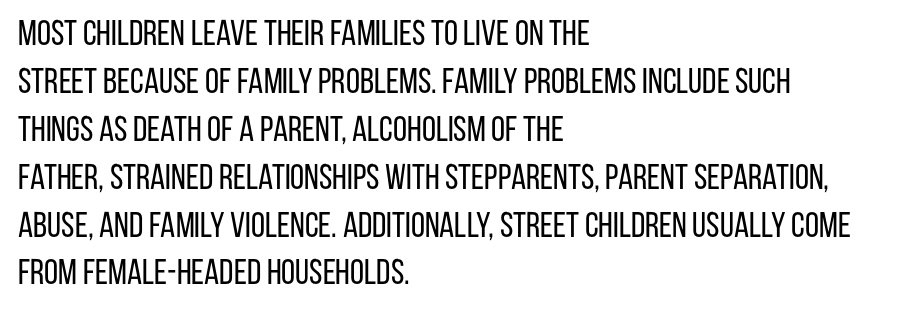
Character widths vary here, with narrow letters taking less room than wide ones. The leading is moderate, giving the passage an even texture. No chunkiness to these letters — they're not bold. Style check: upright. No word sits above an underline. Grotesque or geometric, the face here clearly has no serifs.
